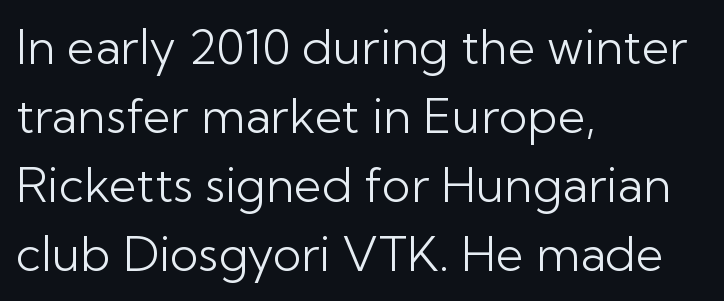
{"serif": "no", "italic": "no", "bold": "no", "weight": "light", "width": "normal", "stroke_contrast": "low", "x_height": "medium", "monospaced": "no", "underline": "no", "align": "left", "line_spacing": "normal", "line_spacing_ratio": 1.44, "letter_spacing": "normal", "letter_spacing_em": 0.0, "glyph_px": 48}
